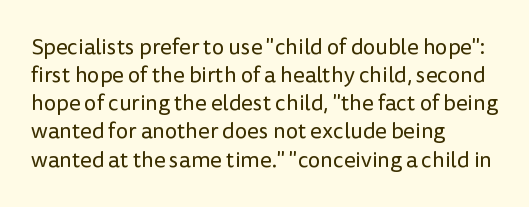
Normally led — the rows are evenly, conventionally spaced. Underlining? Definitely not there. The axis of the letterforms is exactly vertical. The passage is arranged the way most books set body copy — flush left. Default kerning and tracking; the words read as compact shapes.
